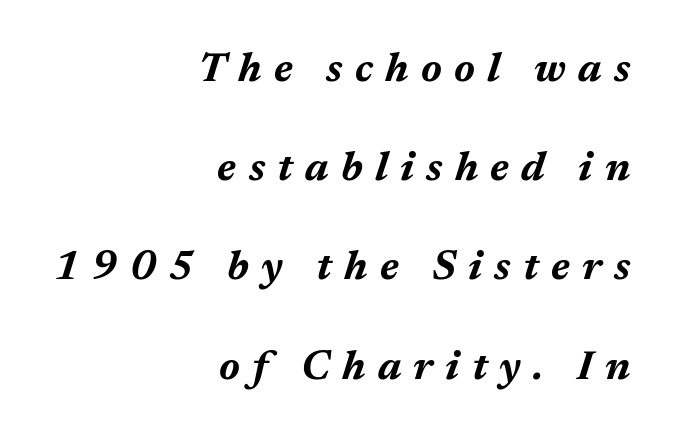
The image shows 41 px bold type, italic (leaning right); set right-aligned, loose line spacing (2.42x), unusually wide letter spacing (+0.3 em), not underlined; medium stroke contrast and a medium x-height.
